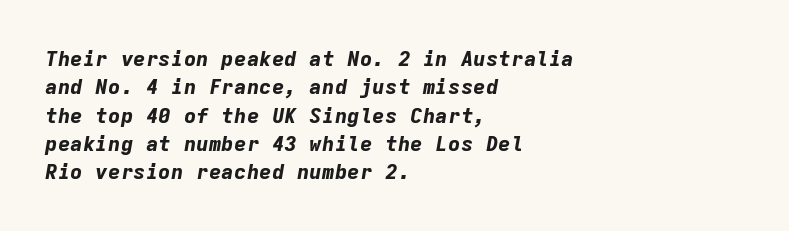
Q: Is the text bold? A: Yes.
Q: Is the text italic (slanted)? A: Yes, it leans right by about 9 degrees.
Q: Is the text underlined? A: No.
Q: How is the paragraph aligned? A: Left-aligned.
Q: Is the spacing between letters normal or unusually wide? A: Normal.
Q: Is the spacing between lines tight, normal or loose? A: Normal.
